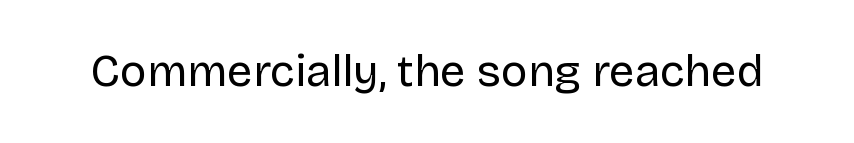
Q: Is the text bold? A: No.
Q: Is the text italic (slanted)? A: No, it is upright.
Q: Is the typeface a serif or a sans-serif typeface? A: Sans-serif.
Q: Is the text underlined? A: No.
Q: Is the spacing between letters normal or unusually wide? A: Normal.
Q: Width (condensed, normal, or wide)? A: Normal.
Q: Stroke contrast? A: Low.
Q: x-height? A: Large.
Q: Monospaced? A: No.
